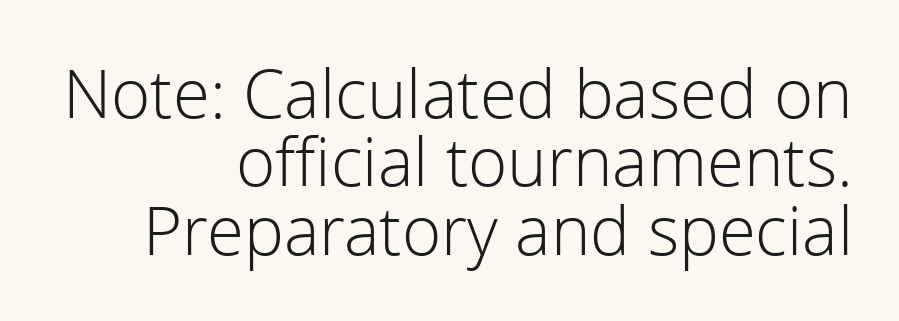
{"serif": "no", "italic": "no", "bold": "no", "weight": "light", "width": "normal", "x_height": "medium", "monospaced": "no", "underline": "no", "align": "right", "line_spacing": "tight", "line_spacing_ratio": 1.02, "letter_spacing": "normal", "letter_spacing_em": 0.0, "glyph_px": 67}
